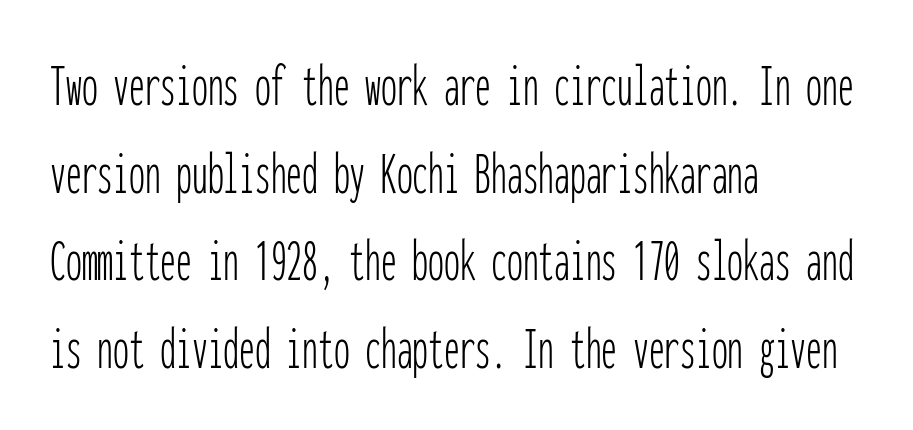
{"serif": "no", "italic": "no", "bold": "no", "weight": "thin", "width": "condensed", "stroke_contrast": "low", "x_height": "medium", "monospaced": "yes", "underline": "no", "align": "left", "line_spacing": "normal", "line_spacing_ratio": 1.39, "letter_spacing": "normal", "letter_spacing_em": 0.0, "glyph_px": 63}
